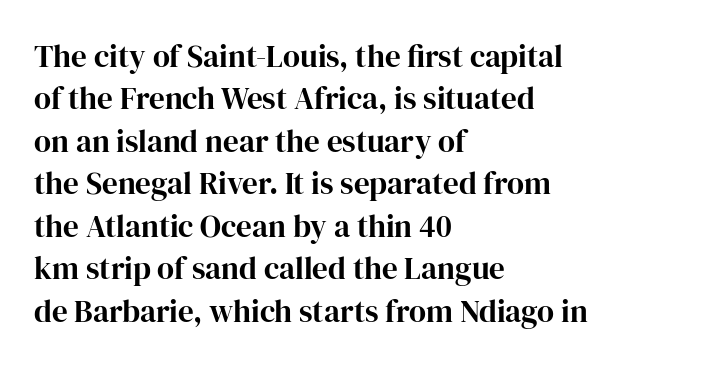
{"serif": "yes", "italic": "no", "bold": "yes", "weight": "bold", "width": "normal", "stroke_contrast": "high", "x_height": "medium", "monospaced": "no", "underline": "no", "align": "left", "line_spacing": "normal", "line_spacing_ratio": 1.37, "letter_spacing": "normal", "letter_spacing_em": 0.0, "glyph_px": 31}
